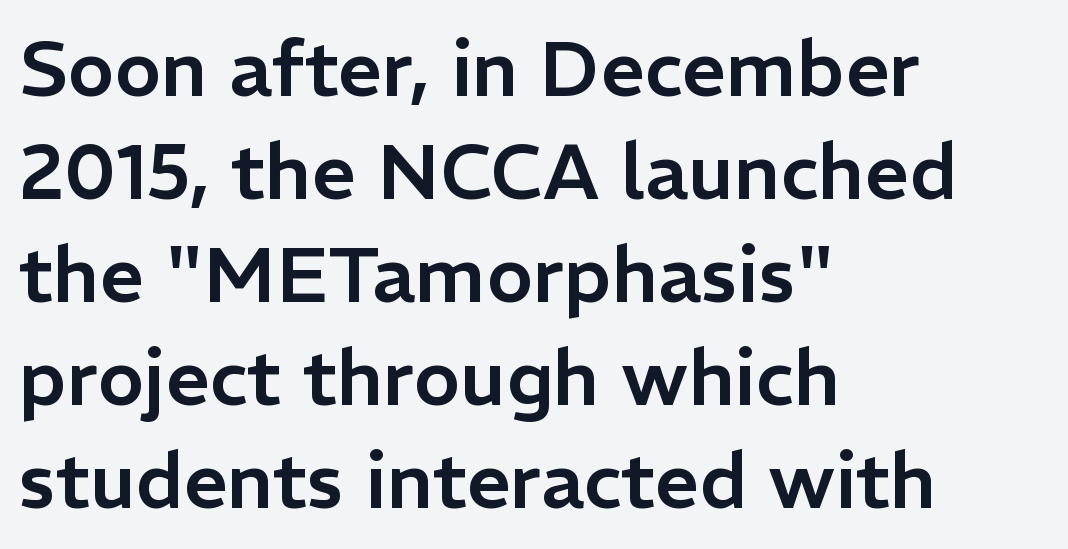
The image shows 78 px sans-serif type, upright; set left-aligned, normal line spacing (1.32x), normal letter spacing, not underlined; low stroke contrast and a medium x-height.
